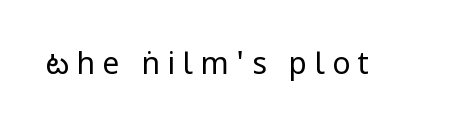
The passage shown is typeset with a sans-serif family. The type is letterspaced generously, with wide tracking. Character widths vary here, with narrow letters taking less room than wide ones. The letterforms sit at book weight or below.
